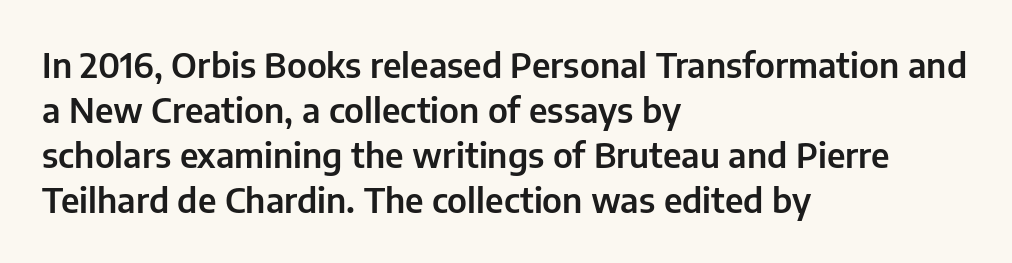
Q: Is the text italic (slanted)? A: No, it is upright.
Q: Is the typeface a serif or a sans-serif typeface? A: Sans-serif.
Q: Is the text underlined? A: No.
Q: How is the paragraph aligned? A: Left-aligned.
Q: Is the spacing between letters normal or unusually wide? A: Normal.
Q: Is the spacing between lines tight, normal or loose? A: Normal.
Q: Width (condensed, normal, or wide)? A: Normal.
Q: Stroke contrast? A: Low.
Q: x-height? A: Medium.
Q: Monospaced? A: No.
